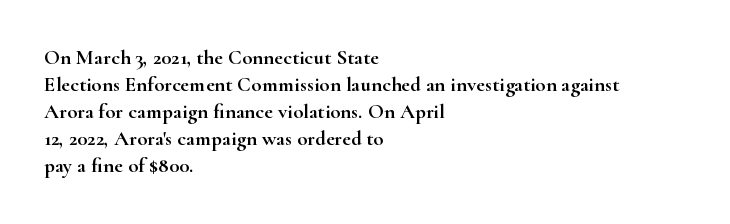
{"italic": "no", "underline": "no", "align": "left", "line_spacing": "normal", "line_spacing_ratio": 1.29, "letter_spacing": "normal", "letter_spacing_em": 0.0, "glyph_px": 21}
